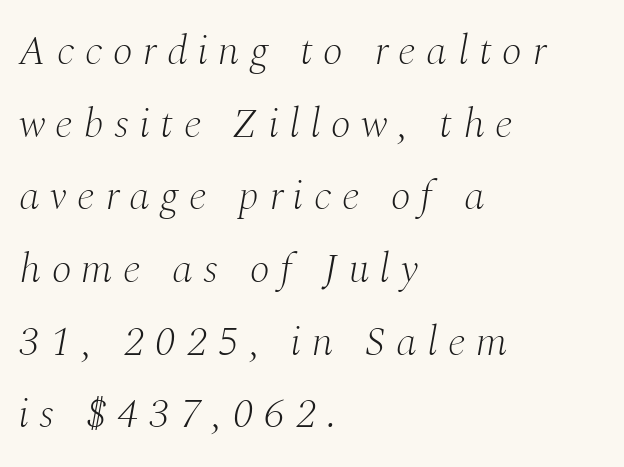
Character widths vary here, with narrow letters taking less room than wide ones. Beneath every word, the page is bare. The glyphs look as if they've been sheared to an angle. The letterforms sit at book weight or below. Visually the block forms a straight wall on the left and a jagged coastline on the right.
